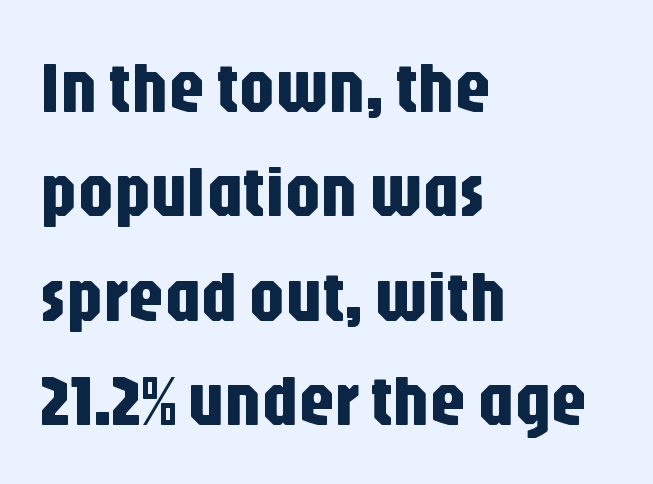
Q: Is the text italic (slanted)? A: No, it is upright.
Q: Is the typeface a serif or a sans-serif typeface? A: Sans-serif.
Q: Is the text underlined? A: No.
Q: How is the paragraph aligned? A: Left-aligned.
Q: Is the spacing between letters normal or unusually wide? A: Normal.
Q: Is the spacing between lines tight, normal or loose? A: Normal.
Q: Width (condensed, normal, or wide)? A: Condensed.
Q: Stroke contrast? A: Low.
Q: x-height? A: Large.
Q: Monospaced? A: No.
